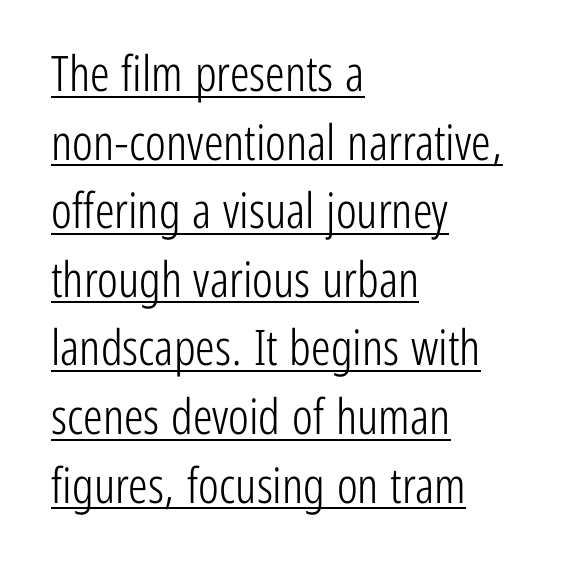
{"serif": "no", "italic": "no", "bold": "no", "weight": "light", "width": "condensed", "stroke_contrast": "low", "x_height": "medium", "monospaced": "no", "underline": "yes", "align": "left", "line_spacing": "normal", "line_spacing_ratio": 1.4, "letter_spacing": "normal", "letter_spacing_em": 0.0, "glyph_px": 49}
